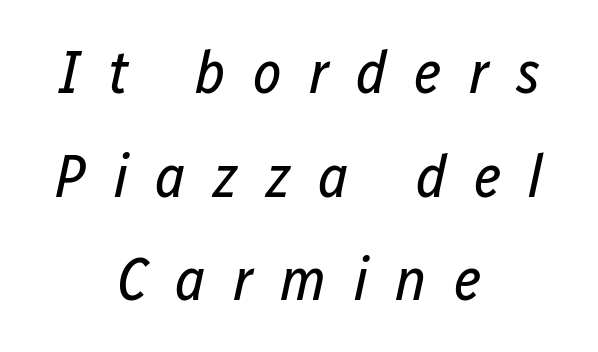
{"italic": "yes", "lean": "right", "slant_degrees": 12, "bold": "no", "weight": "regular", "width": "condensed", "stroke_contrast": "low", "x_height": "medium", "monospaced": "no", "underline": "no", "align": "center", "line_spacing": "normal", "line_spacing_ratio": 1.7, "letter_spacing": "wide", "letter_spacing_em": 0.45, "glyph_px": 61}
